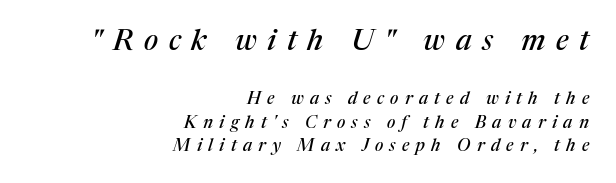
The letters are spread apart with noticeably loose tracking. The rag falls on the left side of this text block. The passage shown is typeset with a serif family. Tall strokes in this sample are angled rather than plumb. Leading matches the norm, producing a regular column. Looks like regular typesetting: each glyph gets only the width it needs.
